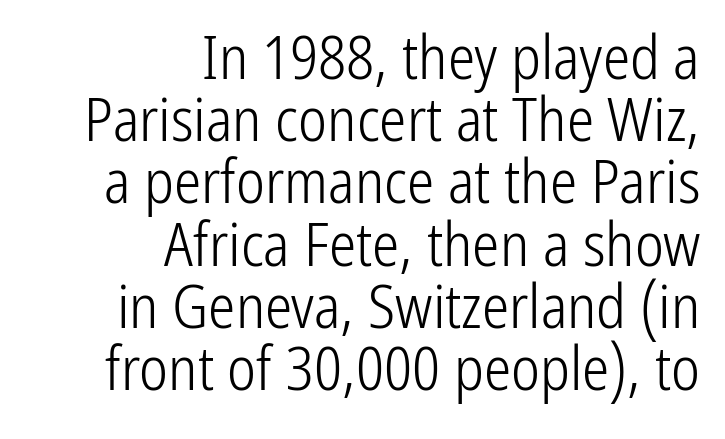
The image shows 61 px light, condensed sans-serif type, upright; set right-aligned, tight line spacing (1.02x), normal letter spacing, not underlined; low stroke contrast and a medium x-height.
